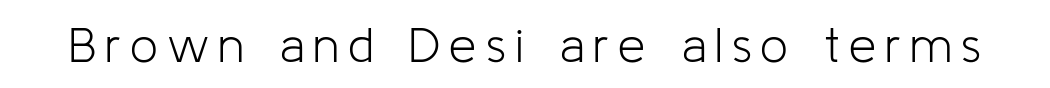
Q: Is the text bold? A: No.
Q: Is the text italic (slanted)? A: No, it is upright.
Q: Is the typeface a serif or a sans-serif typeface? A: Sans-serif.
Q: Is the text underlined? A: No.
Q: Width (condensed, normal, or wide)? A: Normal.
Q: Stroke contrast? A: Low.
Q: x-height? A: Medium.
Q: Monospaced? A: No.
